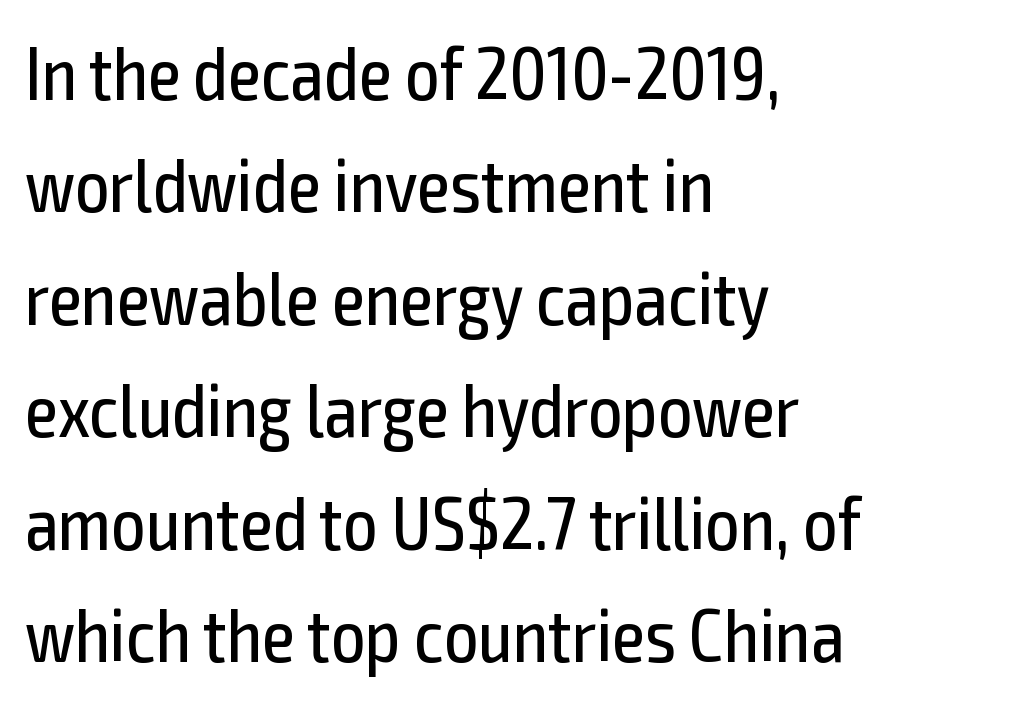
{"serif": "no", "italic": "no", "bold": "no", "weight": "regular", "width": "condensed", "x_height": "medium", "monospaced": "no", "underline": "no", "align": "left", "line_spacing": "normal", "line_spacing_ratio": 1.5, "letter_spacing": "normal", "letter_spacing_em": 0.0, "glyph_px": 75}
